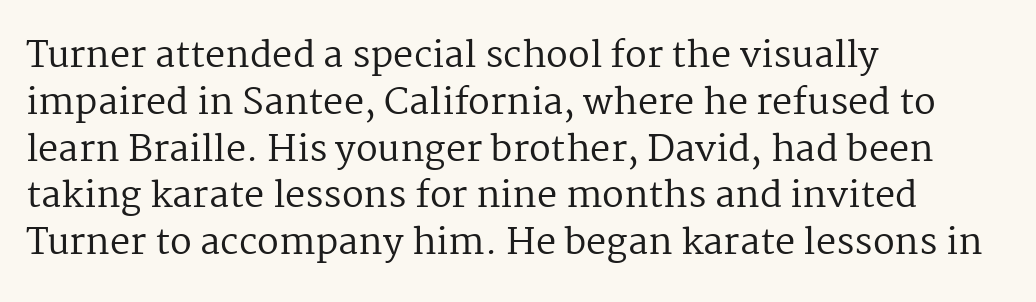
Q: Is the text bold? A: No.
Q: Is the text italic (slanted)? A: No, it is upright.
Q: Is the typeface a serif or a sans-serif typeface? A: Serif.
Q: Is the text underlined? A: No.
Q: How is the paragraph aligned? A: Left-aligned.
Q: Is the spacing between letters normal or unusually wide? A: Normal.
Q: Is the spacing between lines tight, normal or loose? A: Normal.
Q: Width (condensed, normal, or wide)? A: Normal.
Q: Stroke contrast? A: Medium.
Q: x-height? A: Medium.
Q: Monospaced? A: No.
